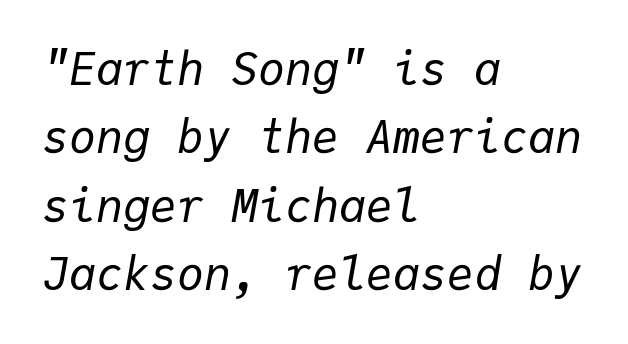
Q: Is the text bold? A: No.
Q: Is the text italic (slanted)? A: Yes, it leans right by about 9 degrees.
Q: Is the text underlined? A: No.
Q: How is the paragraph aligned? A: Left-aligned.
Q: Is the spacing between letters normal or unusually wide? A: Normal.
Q: Is the spacing between lines tight, normal or loose? A: Normal.
Q: Width (condensed, normal, or wide)? A: Normal.
Q: Stroke contrast? A: Low.
Q: x-height? A: Medium.
Q: Monospaced? A: Yes.
